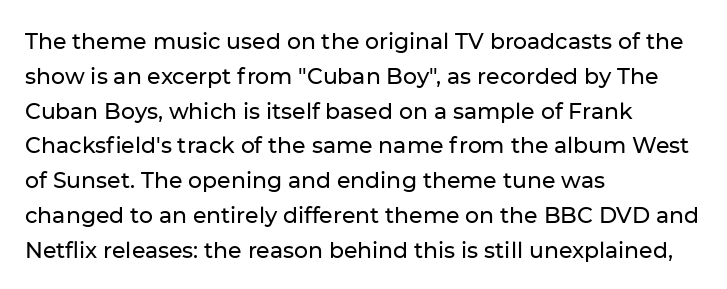
{"italic": "no", "underline": "no", "align": "left", "line_spacing": "normal", "line_spacing_ratio": 1.58, "letter_spacing": "normal", "letter_spacing_em": 0.0, "glyph_px": 22}
